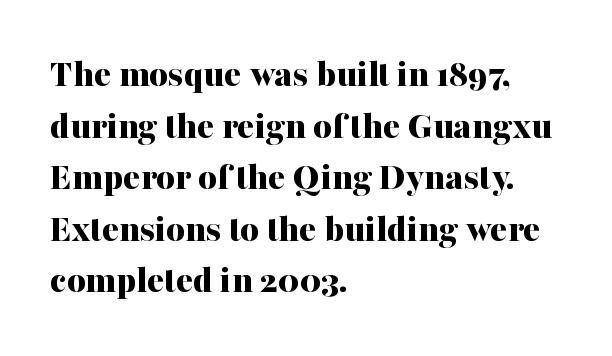
Q: Is the text bold? A: Yes.
Q: Is the text italic (slanted)? A: No, it is upright.
Q: Is the typeface a serif or a sans-serif typeface? A: Serif.
Q: Is the text underlined? A: No.
Q: How is the paragraph aligned? A: Left-aligned.
Q: Is the spacing between letters normal or unusually wide? A: Normal.
Q: Is the spacing between lines tight, normal or loose? A: Normal.
Q: Width (condensed, normal, or wide)? A: Normal.
Q: Stroke contrast? A: Medium.
Q: x-height? A: Medium.
Q: Monospaced? A: No.
